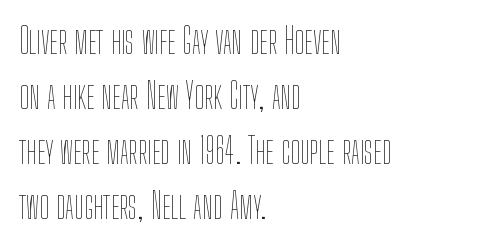
The image shows 35 px thin, condensed type, upright; set left-aligned, normal line spacing (1.57x), normal letter spacing, not underlined; low stroke contrast and a medium x-height.
